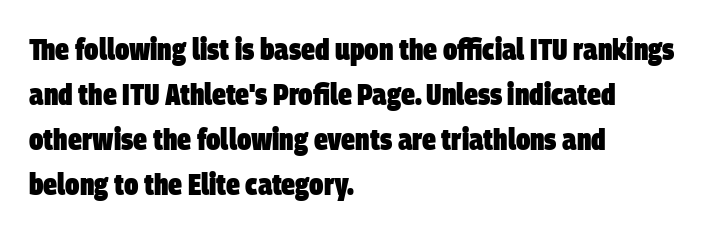
The image shows 31 px heavy, condensed sans-serif type; set left-aligned, normal line spacing (1.45x), normal letter spacing, not underlined; low stroke contrast and a large x-height.
